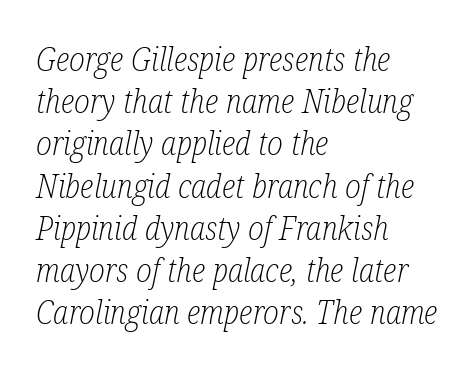
{"serif": "yes", "italic": "yes", "lean": "right", "slant_degrees": 12, "bold": "no", "weight": "light", "width": "condensed", "stroke_contrast": "low", "x_height": "medium", "monospaced": "no", "underline": "no", "align": "left", "line_spacing": "normal", "line_spacing_ratio": 1.32, "letter_spacing": "normal", "letter_spacing_em": 0.0, "glyph_px": 32}
